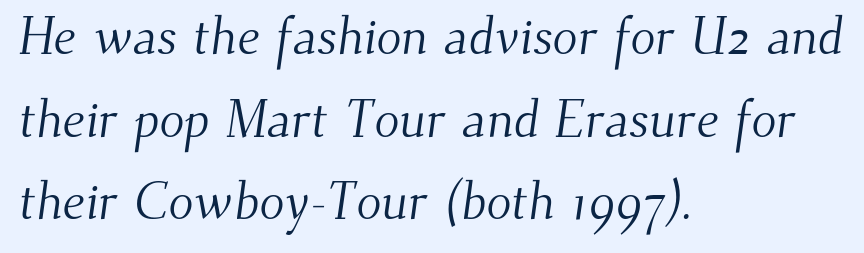
In terms of letterspacing, this is plain default setting. Baseline-to-baseline distance is the conventional proportion of letter height. Notice how the passage keeps a crisp vertical edge on the left only. Plain, unruled lines of type. Each stroke keeps to a modest, everyday thickness or less. Are there feet on the stems? There are — it's a serif.
